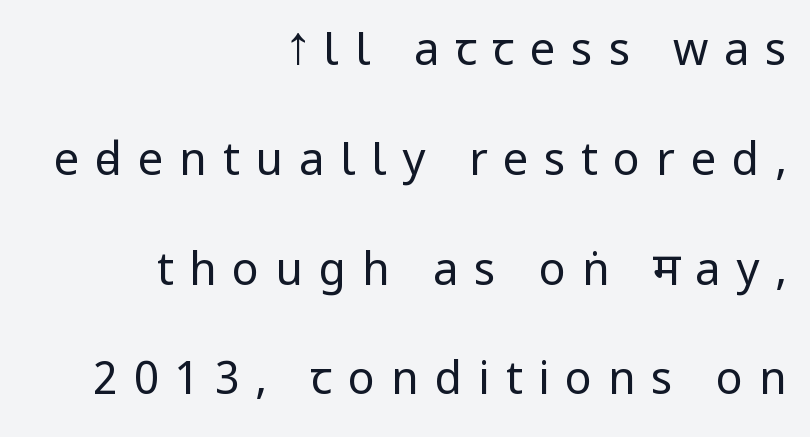
The image shows 45 px regular-weight, condensed sans-serif type, upright; set right-aligned, loose line spacing (2.44x), unusually wide letter spacing (+0.35 em), not underlined; low stroke contrast.
